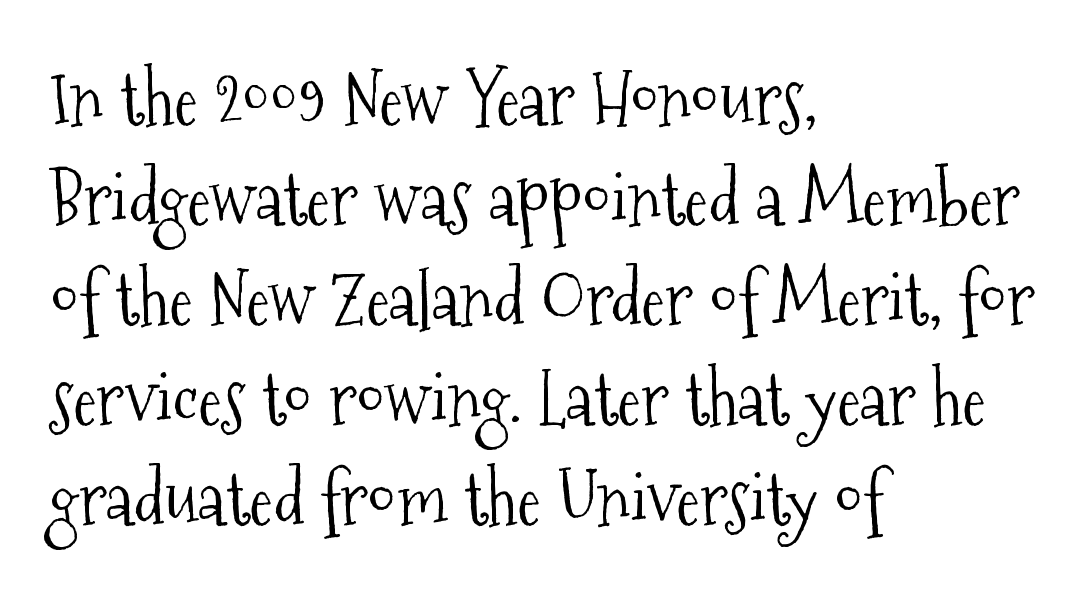
You could not count columns in this text — the font is proportionally spaced. Quick note: underline off. Is there much room between lines? A standard amount, neither cramped nor airy. One-word summary of the alignment: left.
